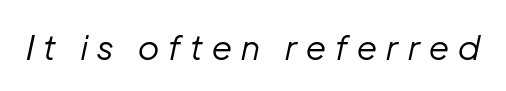
Q: Is the text bold? A: No.
Q: Is the text italic (slanted)? A: Yes, it leans right by about 12 degrees.
Q: Is the text underlined? A: No.
Q: Is the spacing between letters normal or unusually wide? A: Unusually wide.
Q: Width (condensed, normal, or wide)? A: Normal.
Q: Stroke contrast? A: Low.
Q: x-height? A: Medium.
Q: Monospaced? A: No.
